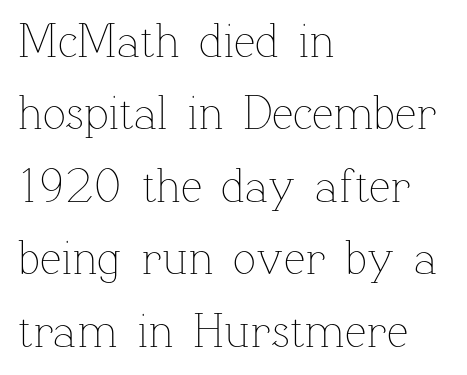
Q: Is the text bold? A: No.
Q: Is the text italic (slanted)? A: No, it is upright.
Q: Is the text underlined? A: No.
Q: How is the paragraph aligned? A: Left-aligned.
Q: Is the spacing between letters normal or unusually wide? A: Normal.
Q: Is the spacing between lines tight, normal or loose? A: Normal.
Q: Width (condensed, normal, or wide)? A: Normal.
Q: Stroke contrast? A: Low.
Q: x-height? A: Medium.
Q: Monospaced? A: No.
